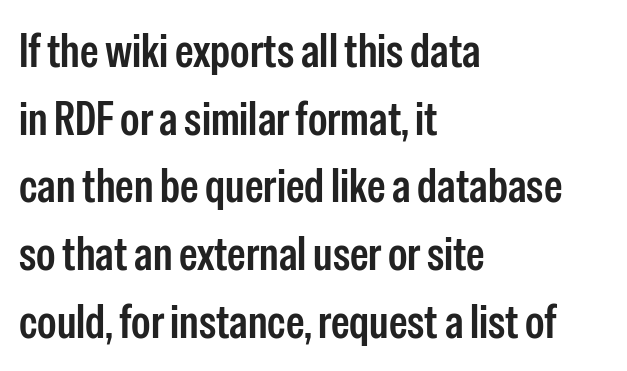
The line texture is even and compact thanks to regular tracking. In CSS terms this would be text-align: left. A sans-serif font was chosen for this passage. The area under the type is left untouched. A typesetter would mark this as roman, not italic.
